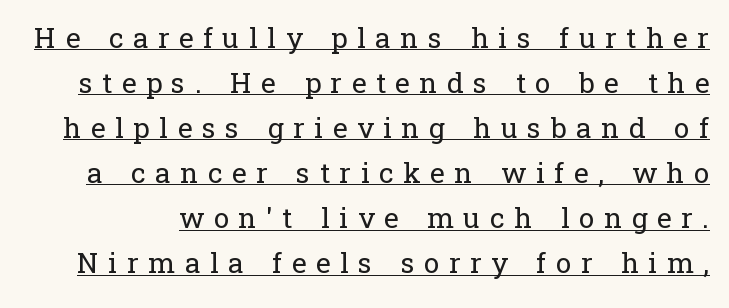
This sample uses an upright cut, with every glyph sitting square on the baseline. These lines are rendered in a variable-pitch font. The words here are underlined. Type style note: has serifs. Is the type heavy? It reads as light-to-regular instead.
